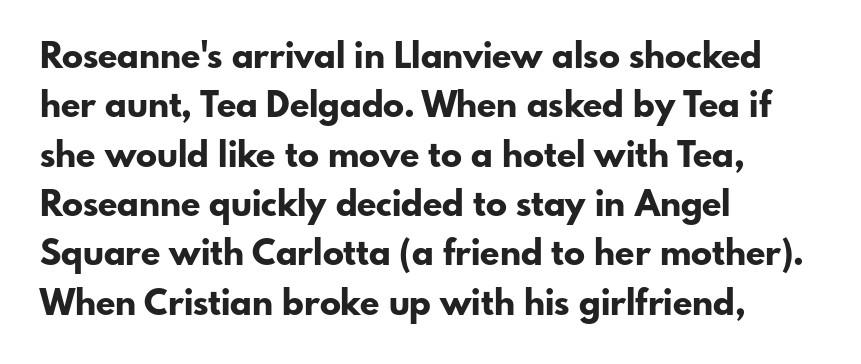
The image shows 35 px bold sans-serif type, upright; set left-aligned, normal line spacing (1.41x), normal letter spacing, not underlined; low stroke contrast and a small x-height.
